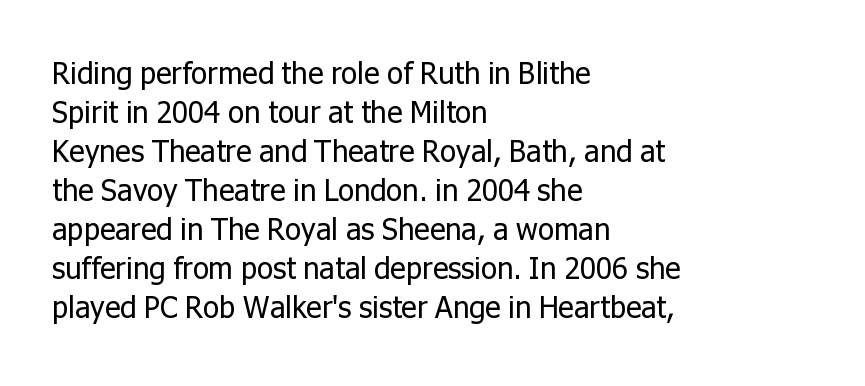
{"serif": "no", "italic": "no", "bold": "no", "weight": "regular", "width": "normal", "stroke_contrast": "low", "x_height": "medium", "monospaced": "no", "underline": "no", "align": "left", "line_spacing": "normal", "line_spacing_ratio": 1.3, "letter_spacing": "normal", "letter_spacing_em": 0.0, "glyph_px": 30}
